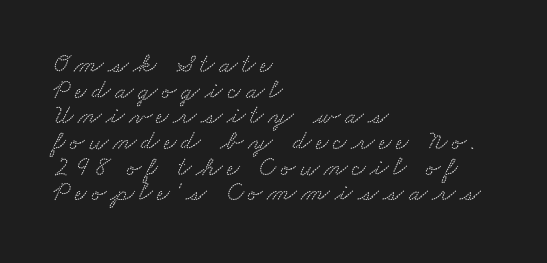
{"underline": "no", "align": "left", "line_spacing": "tight", "line_spacing_ratio": 0.95, "glyph_px": 27}
